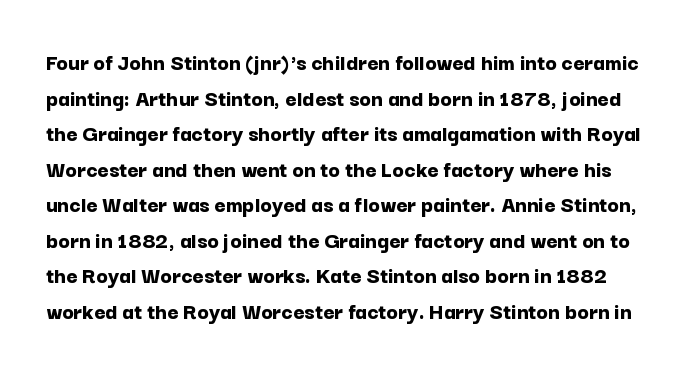
As a designer I'd log this as weight 700, bold. Words float on clear page, feet unadorned. The type is set solid horizontally, with unmodified tracking. Posture: vertical. These lines sit exactly where default settings would place them.
